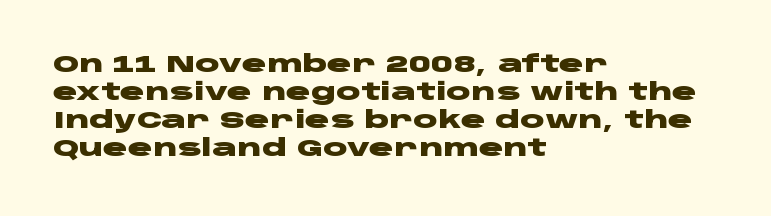
The image shows 23 px bold type, upright; set left-aligned, line spacing 1.22x, normal letter spacing, not underlined.
